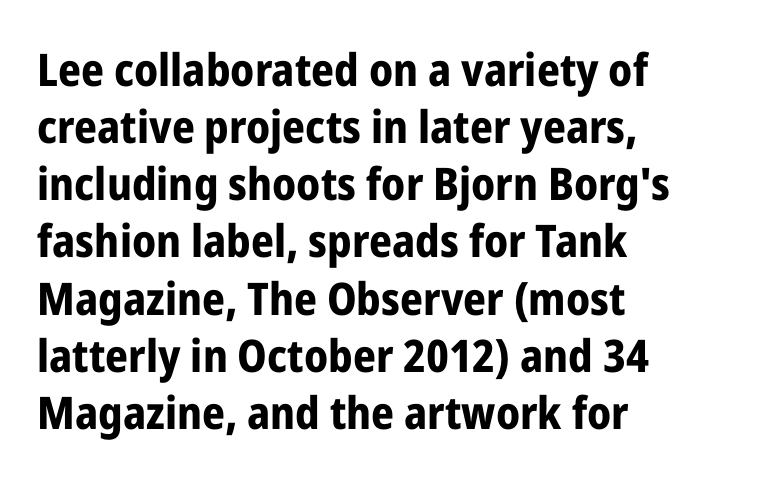
Q: Is the text bold? A: Yes.
Q: Is the text italic (slanted)? A: No, it is upright.
Q: Is the typeface a serif or a sans-serif typeface? A: Sans-serif.
Q: Is the text underlined? A: No.
Q: How is the paragraph aligned? A: Left-aligned.
Q: Is the spacing between letters normal or unusually wide? A: Normal.
Q: Is the spacing between lines tight, normal or loose? A: Normal.
Q: Width (condensed, normal, or wide)? A: Condensed.
Q: Stroke contrast? A: Low.
Q: x-height? A: Medium.
Q: Monospaced? A: No.
